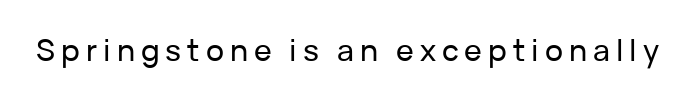
{"serif": "no", "italic": "no", "width": "normal", "stroke_contrast": "low", "x_height": "medium", "monospaced": "no", "underline": "no", "letter_spacing": "wide", "letter_spacing_em": 0.2, "glyph_px": 30}
